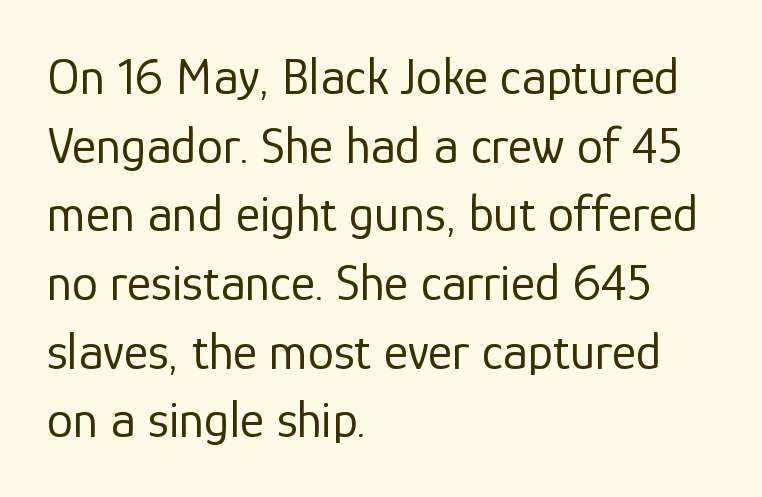
{"serif": "no", "italic": "no", "bold": "no", "weight": "regular", "width": "normal", "stroke_contrast": "low", "x_height": "medium", "monospaced": "no", "underline": "no", "align": "left", "line_spacing": "normal", "line_spacing_ratio": 1.32, "letter_spacing": "normal", "letter_spacing_em": 0.0, "glyph_px": 52}
